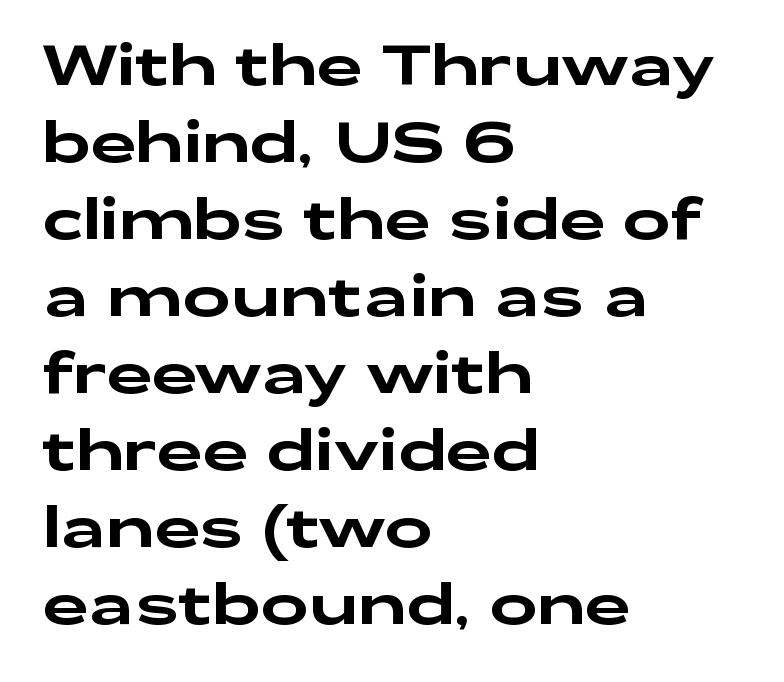
{"serif": "no", "italic": "no", "width": "wide", "stroke_contrast": "low", "x_height": "medium", "monospaced": "no", "underline": "no", "align": "left", "line_spacing": "normal", "line_spacing_ratio": 1.35, "letter_spacing": "normal", "letter_spacing_em": 0.0, "glyph_px": 57}
